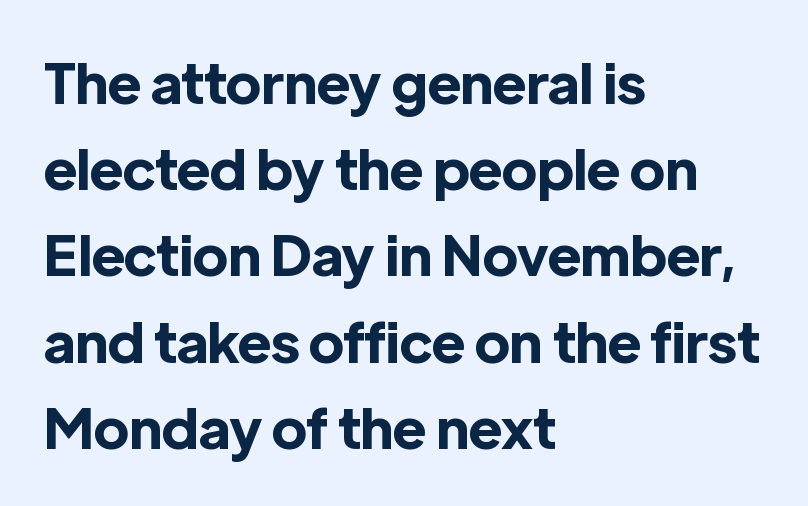
{"serif": "no", "italic": "no", "bold": "yes", "weight": "bold", "width": "normal", "x_height": "medium", "monospaced": "no", "underline": "no", "align": "left", "line_spacing": "normal", "line_spacing_ratio": 1.54, "letter_spacing": "normal", "letter_spacing_em": 0.0, "glyph_px": 56}
